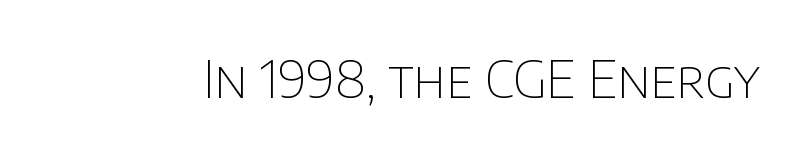
The rendering uses natural spacing where letterforms have individual widths. Nothing sits at the stroke ends, so this counts as sans-serif. Compared with a typical body face, this is equally light or lighter still. Posture: straight, roman, zero tilt. Unmarked baselines from the first word to the last. There is no visible air inserted between adjacent glyphs.
